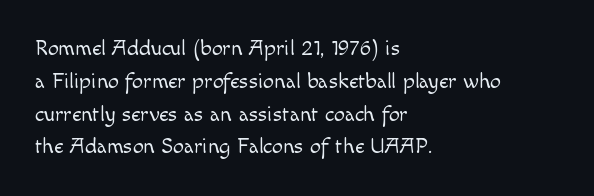
Descender tails drop into unmarked territory. Vertically, the passage feels balanced, rows spaced as you'd expect. The typesetter chose a ragged-right arrangement here. The typography opts for an upright posture over an oblique one. The rendering keeps characters at their native spacing. Stroke mass is kept to a normal reading level or below.
